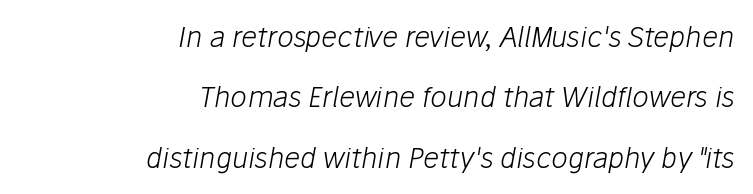
Q: Is the text bold? A: No.
Q: Is the text italic (slanted)? A: Yes, it leans right by about 10 degrees.
Q: Is the text underlined? A: No.
Q: How is the paragraph aligned? A: Right-aligned.
Q: Is the spacing between letters normal or unusually wide? A: Normal.
Q: Is the spacing between lines tight, normal or loose? A: Loose.
Q: Width (condensed, normal, or wide)? A: Normal.
Q: Stroke contrast? A: Low.
Q: x-height? A: Medium.
Q: Monospaced? A: No.
